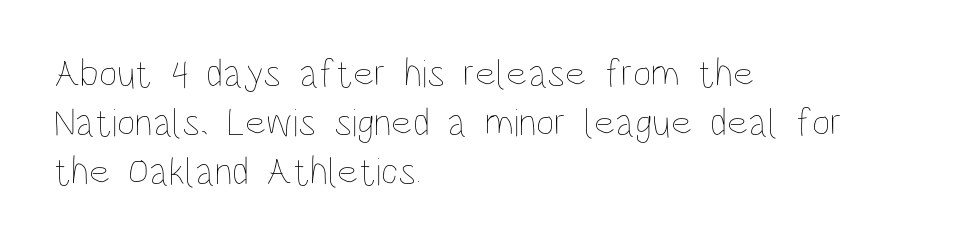
Q: Is the text bold? A: No.
Q: Is the text italic (slanted)? A: No, it is upright.
Q: Is the text underlined? A: No.
Q: How is the paragraph aligned? A: Left-aligned.
Q: Is the spacing between letters normal or unusually wide? A: Normal.
Q: Width (condensed, normal, or wide)? A: Condensed.
Q: Stroke contrast? A: Low.
Q: x-height? A: Large.
Q: Monospaced? A: No.
